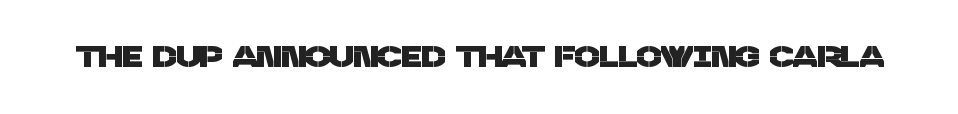
Q: Is the typeface a serif or a sans-serif typeface? A: Sans-serif.
Q: Is the text underlined? A: No.
Q: Is the spacing between letters normal or unusually wide? A: Normal.
Q: Width (condensed, normal, or wide)? A: Normal.
Q: Stroke contrast? A: Low.
Q: x-height? A: Large.
Q: Monospaced? A: No.
